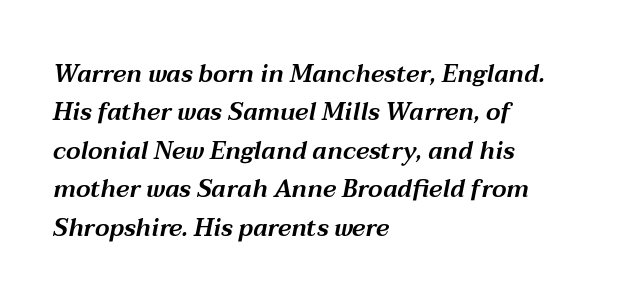
{"italic": "yes", "lean": "right", "slant_degrees": 12, "underline": "no", "align": "left", "line_spacing": "normal", "line_spacing_ratio": 1.6, "letter_spacing": "normal", "letter_spacing_em": 0.0, "glyph_px": 24}
